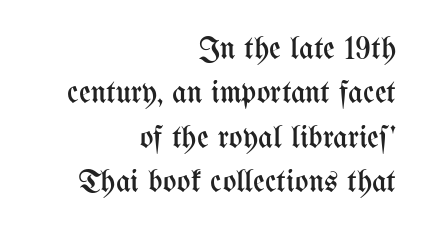
Students, note that the glyphs here touch the page at normal intervals. The font sits on the lighter half of the weight spectrum, regular included. The foot of each line stays bare and open. The letters advance in unequal steps, a hallmark of proportional type.
